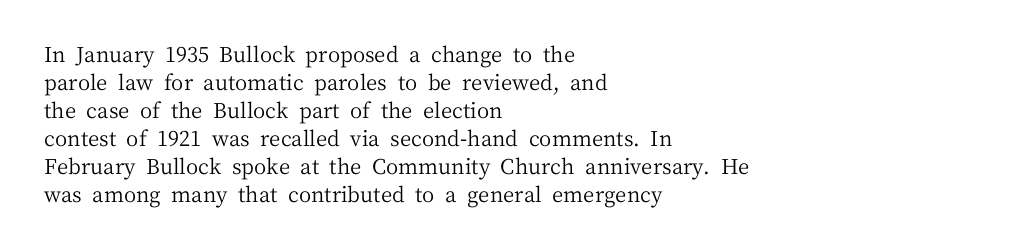
The image shows 21 px text type, upright; set left-aligned, normal line spacing (1.33x), normal letter spacing, not underlined.
